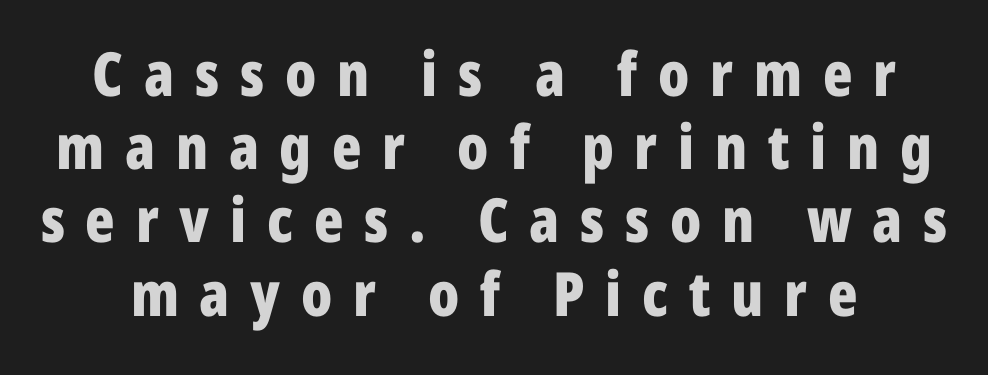
The image shows 61 px bold, condensed sans-serif type, upright; set line spacing 1.2x, unusually wide letter spacing (+0.34 em), not underlined; low stroke contrast and a medium x-height.
